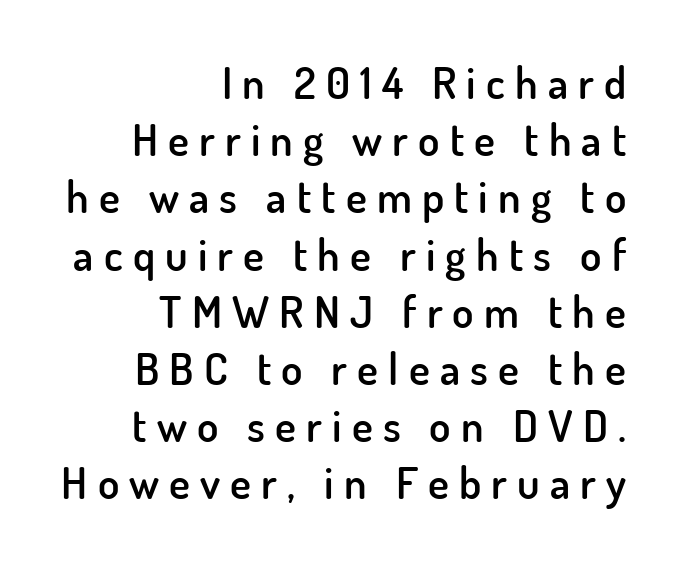
Q: Is the text bold? A: Semi-bold.
Q: Is the text italic (slanted)? A: No, it is upright.
Q: Is the typeface a serif or a sans-serif typeface? A: Sans-serif.
Q: Is the text underlined? A: No.
Q: How is the paragraph aligned? A: Right-aligned.
Q: Is the spacing between letters normal or unusually wide? A: Unusually wide.
Q: Is the spacing between lines tight, normal or loose? A: Normal.
Q: Width (condensed, normal, or wide)? A: Normal.
Q: Stroke contrast? A: Low.
Q: x-height? A: Small.
Q: Monospaced? A: No.
